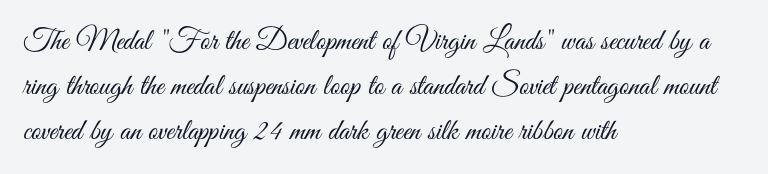
{"serif": "no", "bold": "no", "weight": "light", "width": "condensed", "stroke_contrast": "medium", "x_height": "small", "monospaced": "no", "underline": "no", "align": "left", "line_spacing": "normal", "line_spacing_ratio": 1.5, "letter_spacing": "normal", "letter_spacing_em": 0.0, "glyph_px": 30}
